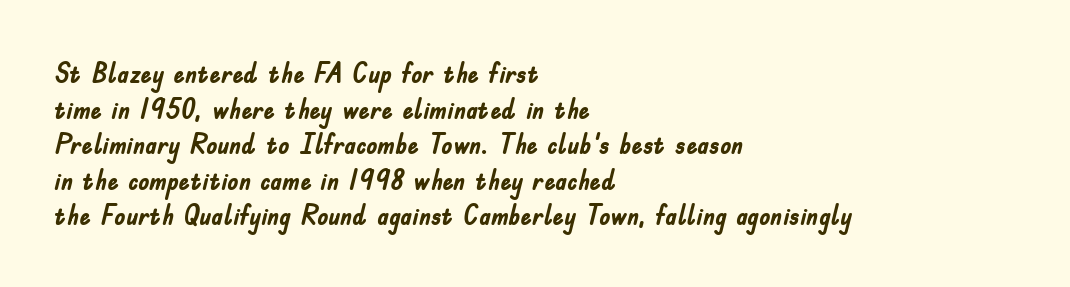
Q: Is the text bold? A: Yes.
Q: Is the text italic (slanted)? A: Yes.
Q: Is the typeface a serif or a sans-serif typeface? A: Sans-serif.
Q: Is the text underlined? A: No.
Q: How is the paragraph aligned? A: Left-aligned.
Q: Is the spacing between letters normal or unusually wide? A: Normal.
Q: Is the spacing between lines tight, normal or loose? A: Normal.
Q: Width (condensed, normal, or wide)? A: Condensed.
Q: Stroke contrast? A: Low.
Q: x-height? A: Small.
Q: Monospaced? A: No.
